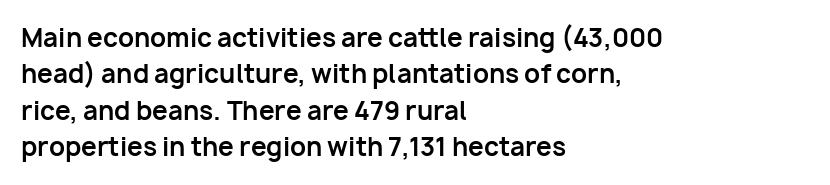
Q: Is the text bold? A: Yes.
Q: Is the text italic (slanted)? A: No, it is upright.
Q: Is the text underlined? A: No.
Q: How is the paragraph aligned? A: Left-aligned.
Q: Is the spacing between letters normal or unusually wide? A: Normal.
Q: Is the spacing between lines tight, normal or loose? A: Normal.
